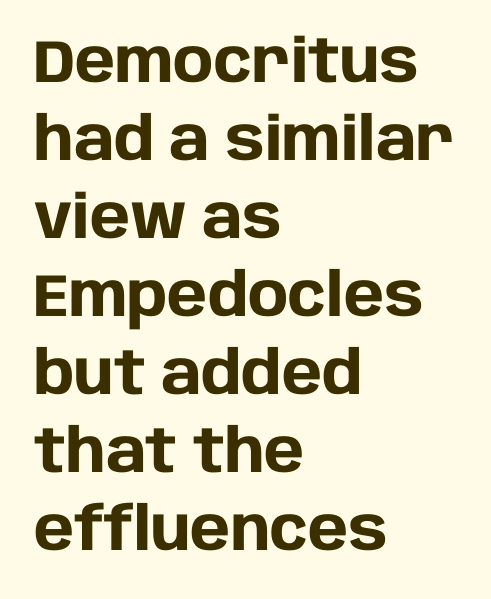
Q: Is the text bold? A: Yes.
Q: Is the text italic (slanted)? A: No, it is upright.
Q: Is the typeface a serif or a sans-serif typeface? A: Sans-serif.
Q: Is the text underlined? A: No.
Q: How is the paragraph aligned? A: Left-aligned.
Q: Is the spacing between letters normal or unusually wide? A: Normal.
Q: Is the spacing between lines tight, normal or loose? A: Normal.
Q: Width (condensed, normal, or wide)? A: Normal.
Q: Stroke contrast? A: Low.
Q: x-height? A: Large.
Q: Monospaced? A: No.
